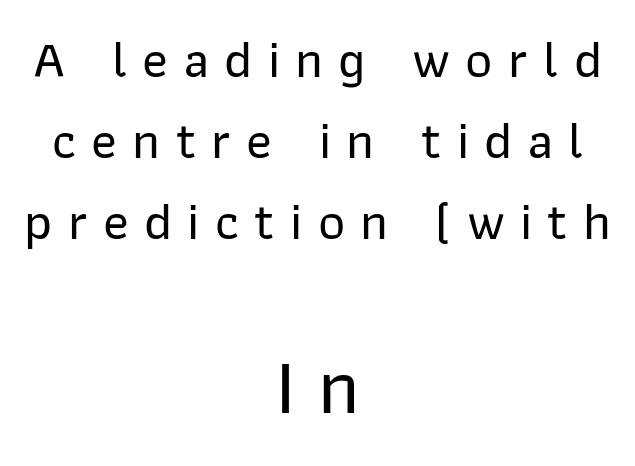
{"serif": "no", "italic": "no", "width": "normal", "stroke_contrast": "low", "x_height": "medium", "monospaced": "no", "underline": "no", "align": "center", "line_spacing": "normal", "line_spacing_ratio": 1.53, "letter_spacing": "wide", "letter_spacing_em": 0.29, "larger_block": "second", "size_ratio": 1.49, "glyph_px": 79}
